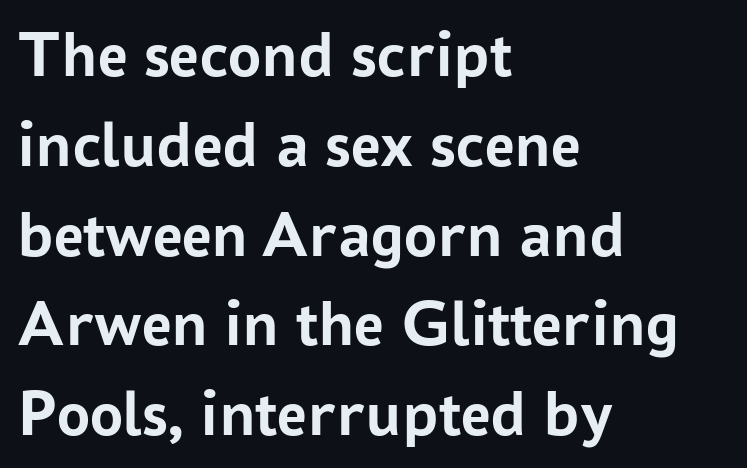
{"serif": "no", "italic": "no", "bold": "yes", "weight": "semibold", "width": "normal", "stroke_contrast": "low", "x_height": "medium", "monospaced": "no", "underline": "no", "align": "left", "line_spacing": "normal", "line_spacing_ratio": 1.36, "letter_spacing": "normal", "letter_spacing_em": 0.0, "glyph_px": 66}
